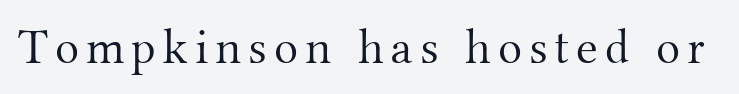
{"serif": "yes", "italic": "no", "bold": "no", "weight": "light", "width": "normal", "stroke_contrast": "medium", "x_height": "small", "monospaced": "no", "underline": "no", "glyph_px": 50}
